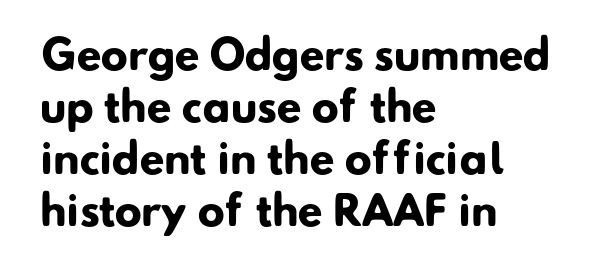
Q: Is the text bold? A: Yes.
Q: Is the typeface a serif or a sans-serif typeface? A: Sans-serif.
Q: Is the text underlined? A: No.
Q: How is the paragraph aligned? A: Left-aligned.
Q: Is the spacing between letters normal or unusually wide? A: Normal.
Q: Is the spacing between lines tight, normal or loose? A: Normal.
Q: Width (condensed, normal, or wide)? A: Normal.
Q: Stroke contrast? A: Low.
Q: x-height? A: Small.
Q: Monospaced? A: No.
